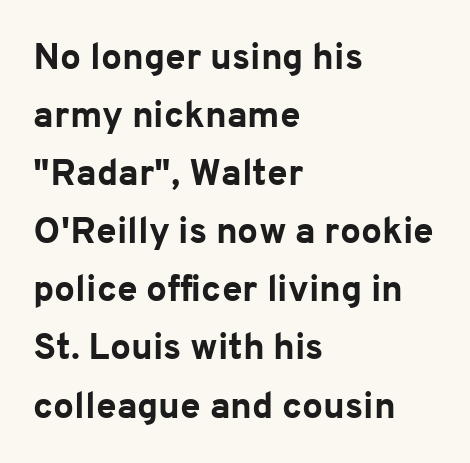
Q: Is the text bold? A: Yes.
Q: Is the text italic (slanted)? A: No, it is upright.
Q: Is the typeface a serif or a sans-serif typeface? A: Sans-serif.
Q: Is the text underlined? A: No.
Q: How is the paragraph aligned? A: Left-aligned.
Q: Is the spacing between letters normal or unusually wide? A: Normal.
Q: Is the spacing between lines tight, normal or loose? A: Normal.
Q: Width (condensed, normal, or wide)? A: Normal.
Q: Stroke contrast? A: Low.
Q: x-height? A: Medium.
Q: Monospaced? A: No.
